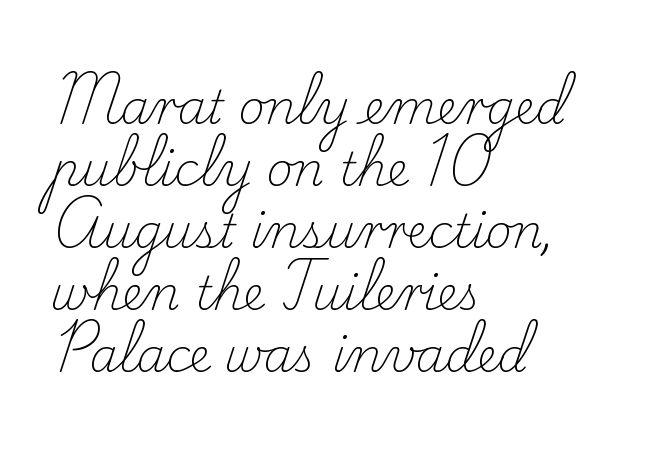
The image shows 46 px light serif type; set left-aligned, normal line spacing (1.35x), normal letter spacing, not underlined; low stroke contrast and a small x-height.
